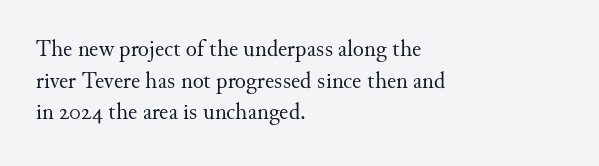
A roman cut, with each character standing at attention. Line spacing here is normal. The text block is weighted toward the left margin, trailing off unevenly rightward. Lines of text with bare space underneath. Nothing unusual about the tracking: characters are spaced as the font intends. A quiet, ordinary-to-light weight characterises the typeface.
